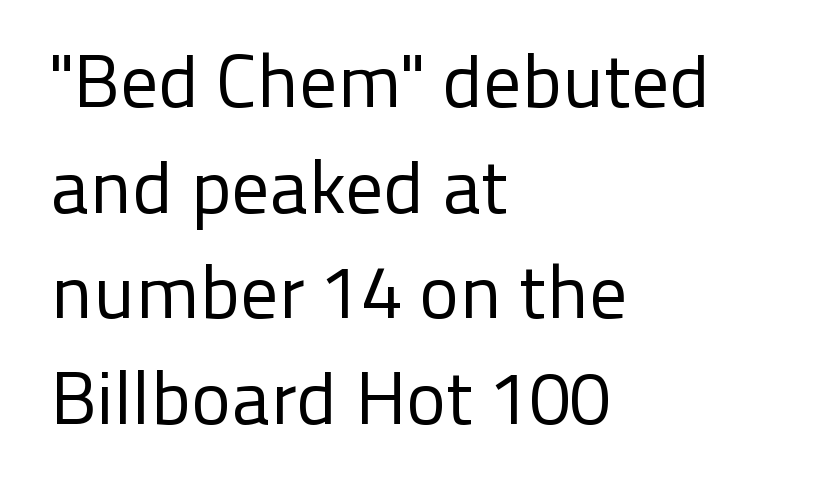
To sum up the face: it is a sans, with no serifs. The passage shown stacks its lines at a standard gap. Has an underline been added? It has not. Stroke mass is kept to a normal reading level or below. The axis of the letterforms is exactly vertical.
